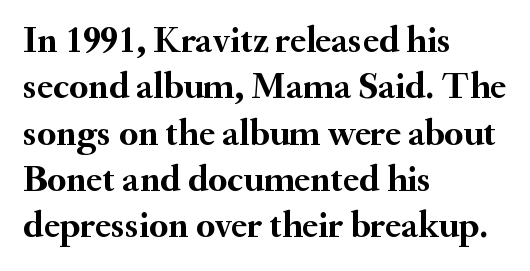
The image shows 38 px semibold serif type, upright; set left-aligned, line spacing 1.22x, normal letter spacing, not underlined; medium stroke contrast and a small x-height.
